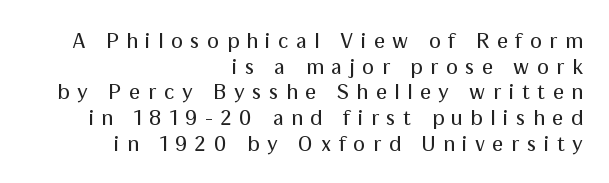
Q: Is the text bold? A: No.
Q: Is the text italic (slanted)? A: No, it is upright.
Q: Is the text underlined? A: No.
Q: How is the paragraph aligned? A: Right-aligned.
Q: Is the spacing between letters normal or unusually wide? A: Unusually wide.
